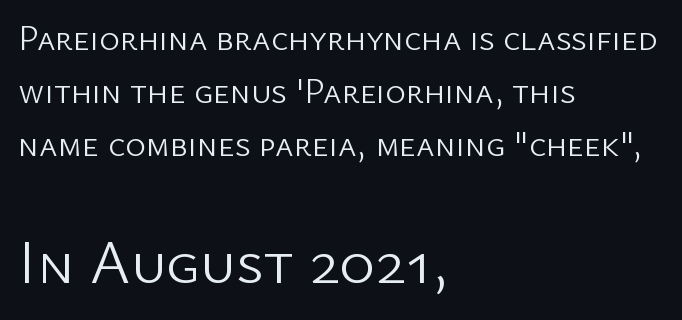
{"serif": "no", "italic": "no", "bold": "no", "weight": "light", "width": "normal", "stroke_contrast": "low", "x_height": "medium", "monospaced": "no", "underline": "no", "align": "left", "line_spacing": "normal", "line_spacing_ratio": 1.51, "letter_spacing": "normal", "letter_spacing_em": 0.0, "larger_block": "second", "size_ratio": 1.77, "glyph_px": 62}
